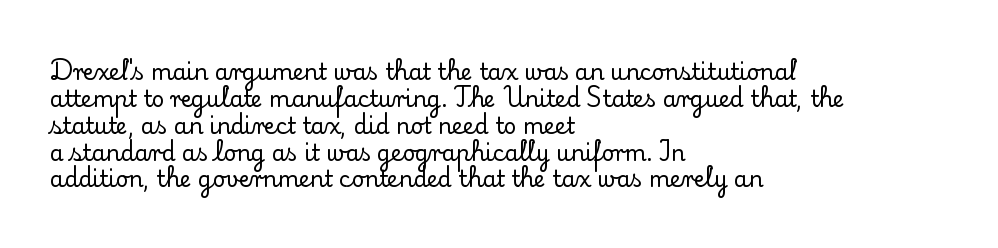
Q: Is the text italic (slanted)? A: No, it is upright.
Q: Is the text underlined? A: No.
Q: How is the paragraph aligned? A: Left-aligned.
Q: Is the spacing between letters normal or unusually wide? A: Normal.
